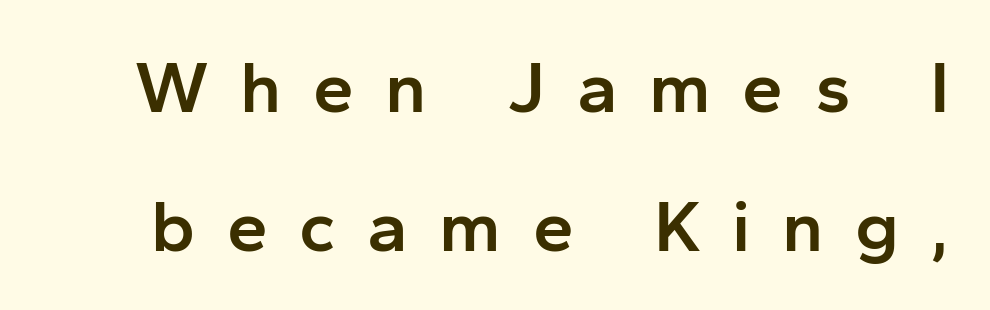
Q: Is the text bold? A: Semi-bold.
Q: Is the text italic (slanted)? A: No, it is upright.
Q: Is the typeface a serif or a sans-serif typeface? A: Sans-serif.
Q: Is the text underlined? A: No.
Q: Is the spacing between letters normal or unusually wide? A: Unusually wide.
Q: Is the spacing between lines tight, normal or loose? A: Loose.
Q: Width (condensed, normal, or wide)? A: Normal.
Q: Stroke contrast? A: Low.
Q: x-height? A: Medium.
Q: Monospaced? A: No.
